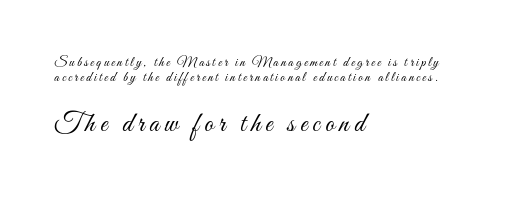
Q: Is the text bold? A: No.
Q: Is the text italic (slanted)? A: Yes.
Q: Is the text underlined? A: No.
Q: How is the paragraph aligned? A: Left-aligned.
Q: Is the spacing between lines tight, normal or loose? A: Tight.
Q: Which block of text is set in a larger size, the first (top) or the second (bottom)? A: The second (bottom) one.
Q: Width (condensed, normal, or wide)? A: Condensed.
Q: Stroke contrast? A: Medium.
Q: x-height? A: Small.
Q: Monospaced? A: No.
